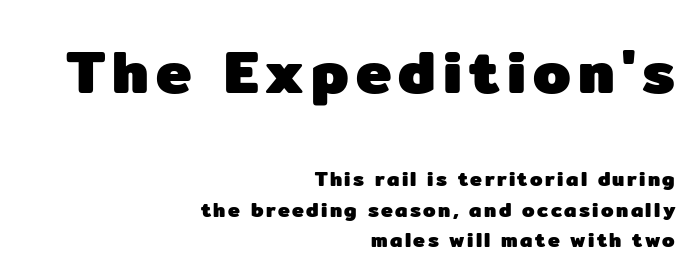
{"serif": "no", "italic": "no", "bold": "yes", "weight": "heavy", "width": "normal", "stroke_contrast": "low", "x_height": "medium", "monospaced": "no", "underline": "no", "align": "right", "line_spacing": "normal", "line_spacing_ratio": 1.52, "larger_block": "first", "size_ratio": 3.0, "glyph_px": 60}
